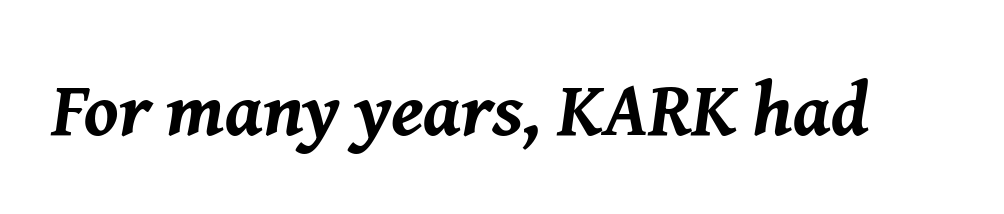
Q: Is the text bold? A: Yes.
Q: Is the text italic (slanted)? A: Yes, it leans right by about 8 degrees.
Q: Is the text underlined? A: No.
Q: Is the spacing between letters normal or unusually wide? A: Normal.
Q: Width (condensed, normal, or wide)? A: Normal.
Q: Stroke contrast? A: Medium.
Q: x-height? A: Medium.
Q: Monospaced? A: No.
